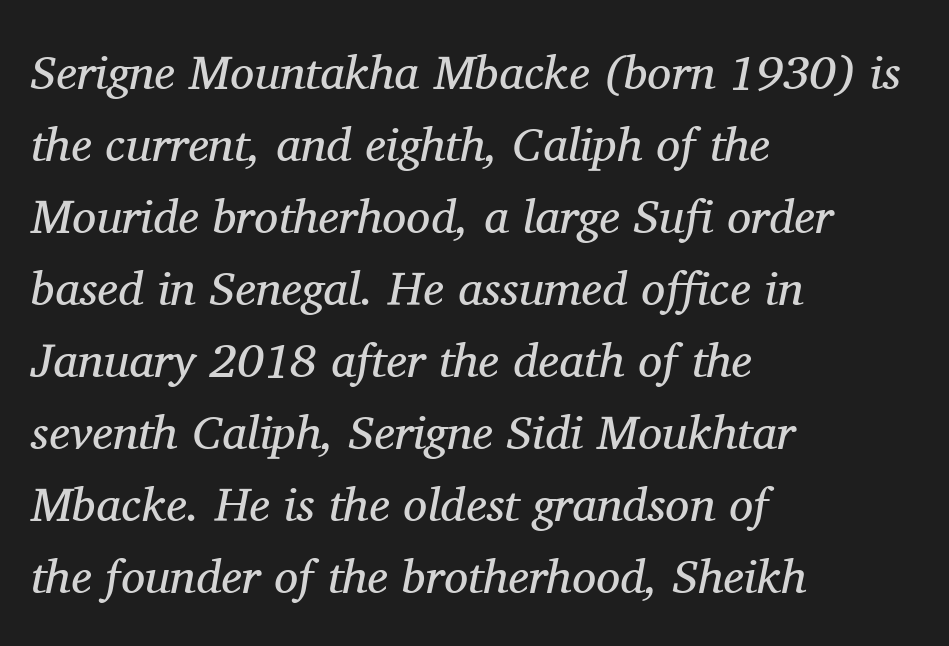
Q: Is the text bold? A: No.
Q: Is the text italic (slanted)? A: Yes, it leans right by about 11 degrees.
Q: Is the typeface a serif or a sans-serif typeface? A: Serif.
Q: Is the text underlined? A: No.
Q: How is the paragraph aligned? A: Left-aligned.
Q: Is the spacing between letters normal or unusually wide? A: Normal.
Q: Is the spacing between lines tight, normal or loose? A: Normal.
Q: Width (condensed, normal, or wide)? A: Normal.
Q: Stroke contrast? A: Medium.
Q: x-height? A: Medium.
Q: Monospaced? A: No.
